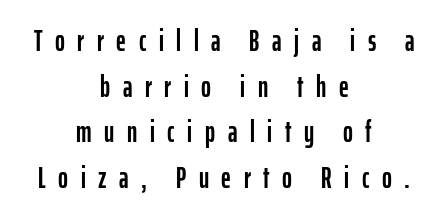
Summary of vertical rhythm: regular, with standard interline spacing. What kind of face is this? One without serifs — a sans. The strip under each line holds only bare page. Short and long lines alike share a common midpoint.
